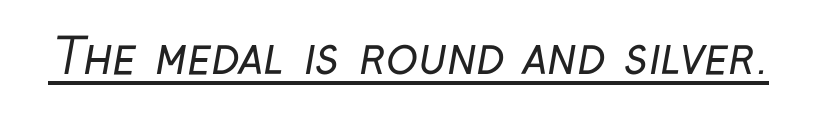
Standard letterfit; no display-style spreading of the glyphs. Somebody hit Ctrl+U on this one — the words are underlined. The glyphs in this specimen are sans serif. Compared with a typical body face, this is equally light or lighter still.
